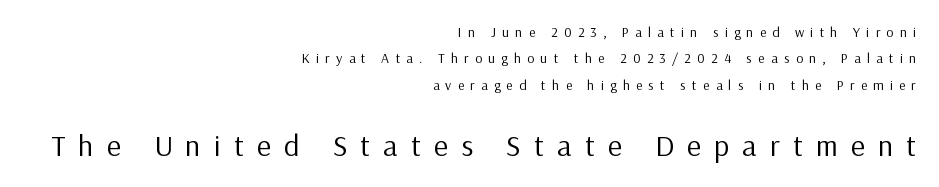
The passage shown is not underscored anywhere. This rendering widens character spacing well past its baseline value. The face looks like a standard text weight, possibly lighter. Leftover space on each line is placed entirely before the opening word. Look at the glyph heights: the lower group is clearly the bigger setting.
